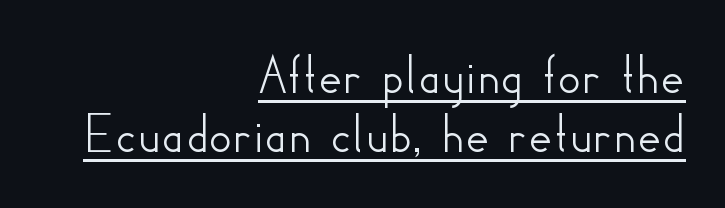
The image shows 58 px sans-serif type, upright; set right-aligned, tight line spacing (1.01x), normal letter spacing, underlined; low stroke contrast and a small x-height.
